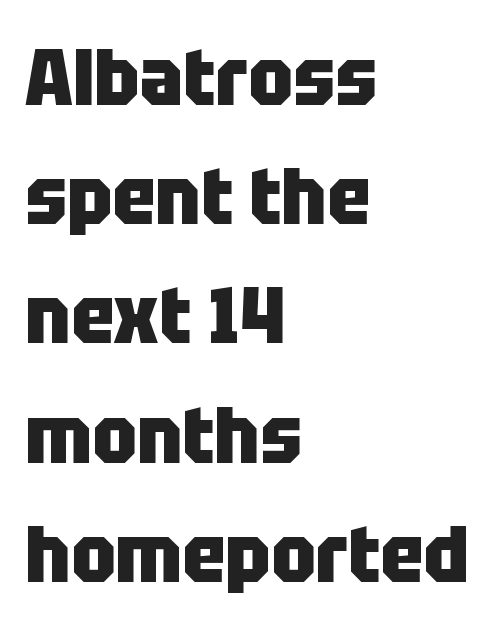
{"serif": "no", "italic": "no", "bold": "yes", "weight": "heavy", "width": "condensed", "stroke_contrast": "low", "x_height": "large", "monospaced": "no", "underline": "no", "align": "left", "line_spacing": "normal", "line_spacing_ratio": 1.49, "letter_spacing": "normal", "letter_spacing_em": 0.0, "glyph_px": 80}
